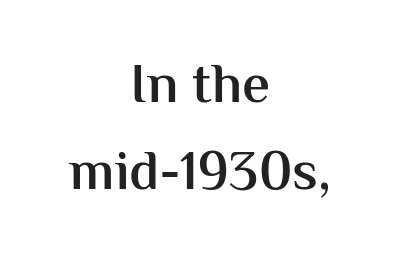
Glance below the letters and you will spot only blank space. The letters advance in unequal steps, a hallmark of proportional type. If you folded the block vertically in half, each line would mirror itself in length. Each glyph is drawn with semibold strokes, heavier than normal yet not fully bold. If you measured baseline to baseline, you'd find a middling distance. I'd call this a sans setting — the letters go barefoot.
